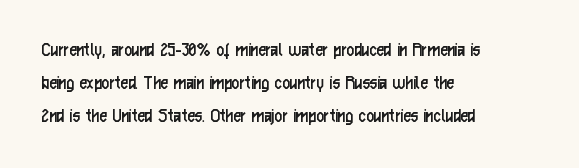
{"italic": "no", "bold": "no", "underline": "no", "align": "left", "line_spacing": "normal", "line_spacing_ratio": 1.57, "letter_spacing": "normal", "letter_spacing_em": 0.0, "glyph_px": 21}
